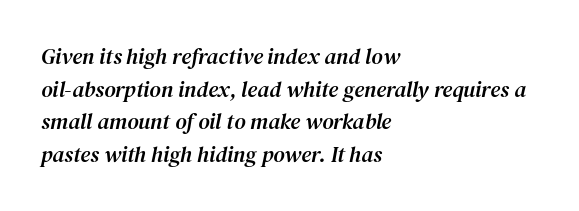
Looking at the ascenders, they clearly lean. The line-height multiplier appears to be the usual default. The passage shown is not underscored anywhere. The compositor pushed each line to the left boundary.
